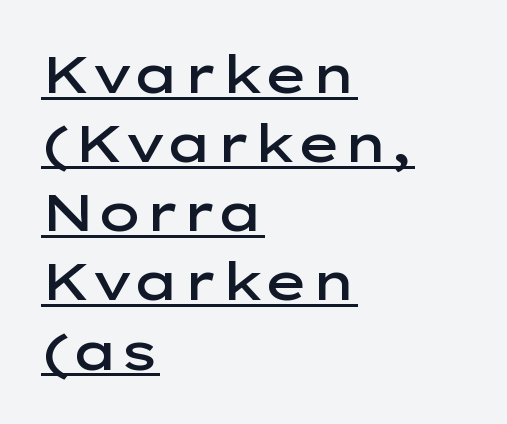
{"serif": "no", "italic": "no", "bold": "semi", "weight": "semibold", "width": "wide", "stroke_contrast": "low", "x_height": "medium", "monospaced": "no", "underline": "yes", "align": "left", "line_spacing": "normal", "line_spacing_ratio": 1.33, "letter_spacing": "normal", "letter_spacing_em": 0.0, "glyph_px": 52}
